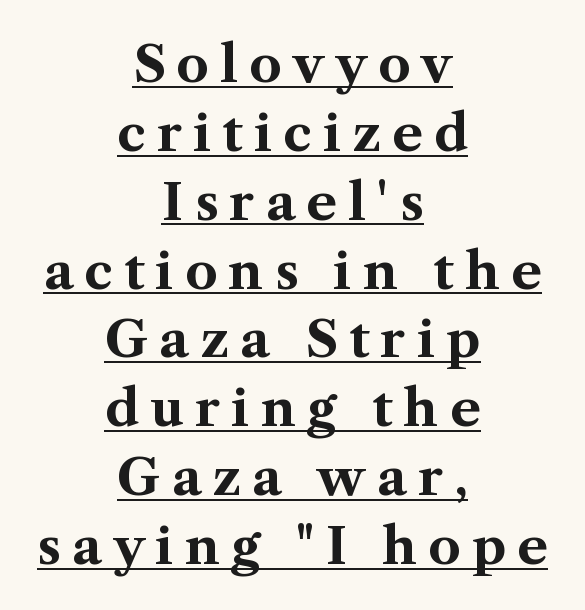
The image shows 51 px bold serif type, upright; set centered, normal line spacing (1.35x), unusually wide letter spacing (+0.22 em), underlined; medium stroke contrast and a medium x-height.
